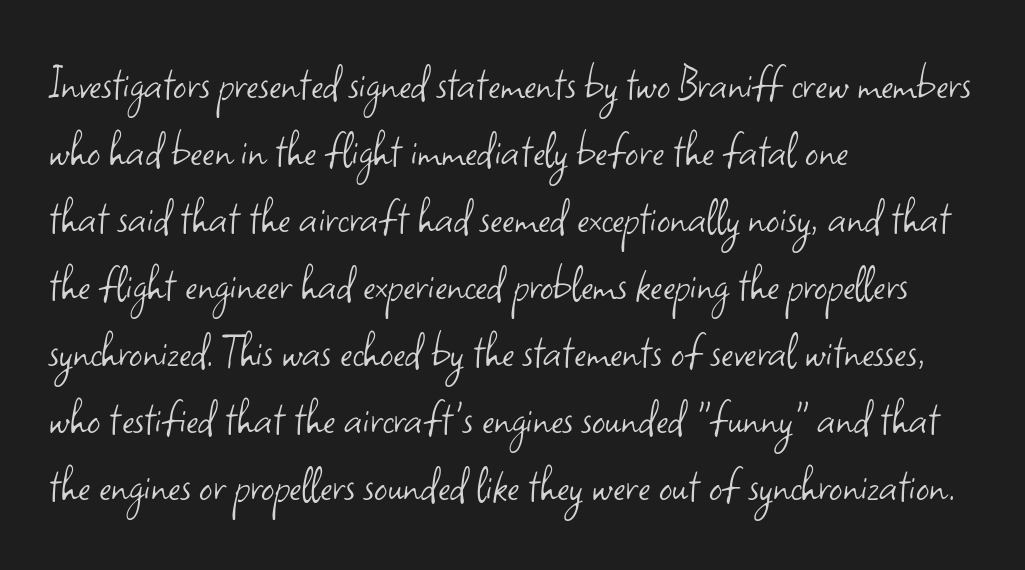
Do the characters align in a grid? No, the font is proportional. Interline gaps are of average width in this sample. Bold? No — there's no thickening of the strokes. No feet cap the strokes, marking this as sans-serif type. The horizontal fit of the characters is conventional and even. Words float on clear page, feet unadorned.
